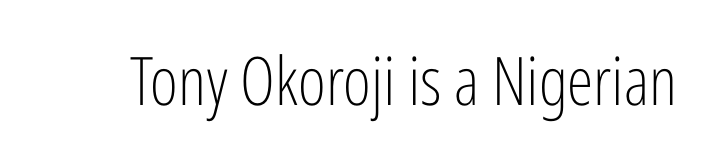
The typography opts for an upright posture over an oblique one. Nothing unusual about the tracking: characters are spaced as the font intends. No extra ink here — the face is not bold. Here the designer chose a conventional face with non-uniform glyph widths. The passage shown is not underscored anywhere.
